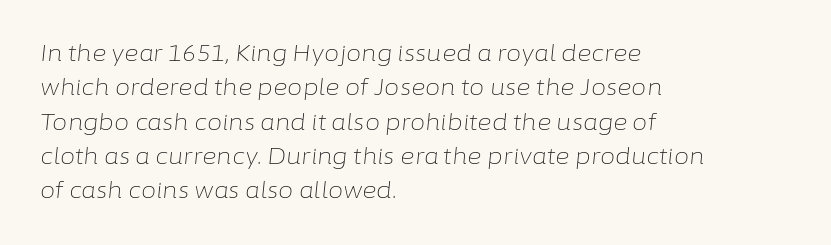
The image shows 22 px text type, italic (leaning right); set left-aligned, normal line spacing (1.56x), normal letter spacing, not underlined.
